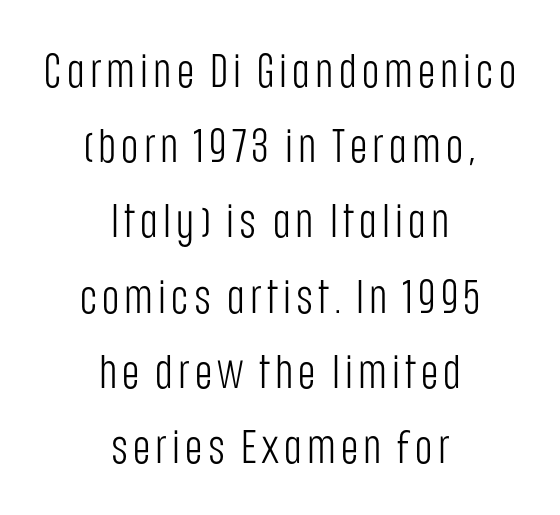
Letterform terminals end flat and unadorned throughout the passage. Centered paragraph, ragged on both sides. Successive baselines arrive at the customary interval. Rendered with straight, roman letterforms. Caption: face not bold, strokes unweighted. Each row of text sits above clean, open space.
